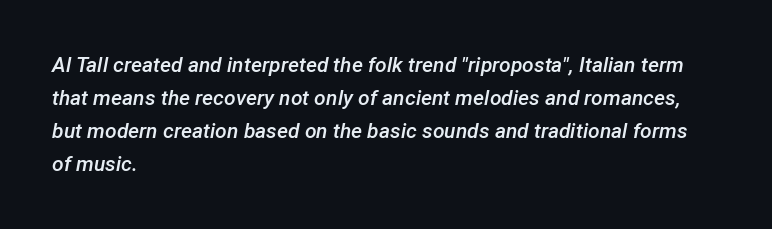
A clean baseline with only descenders dipping below it. The setting favours the left margin, as ordinary paragraphs usually do. In terms of letterspacing, this is plain default setting. Characters are canted at an angle relative to the baseline's perpendicular. The block of text has a typical density, with ordinary space between rows.
